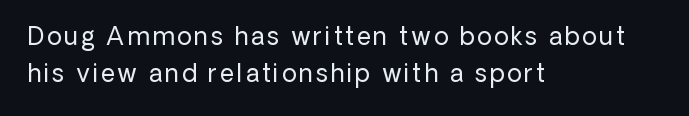
{"italic": "no", "bold": "no", "underline": "no", "align": "left", "line_spacing": "normal", "line_spacing_ratio": 1.56, "glyph_px": 24}
